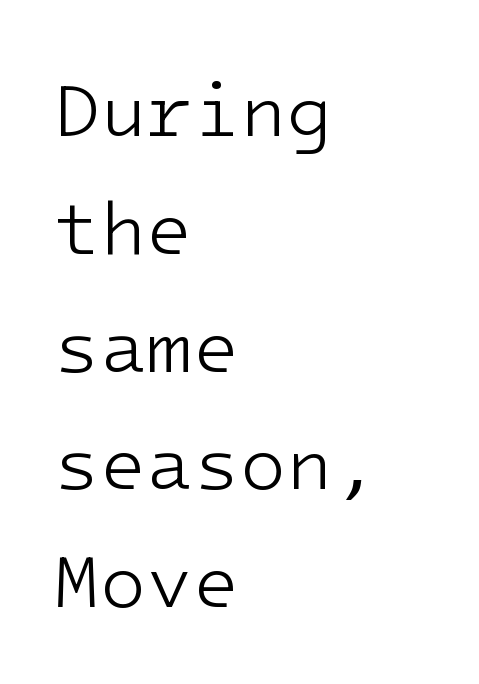
{"serif": "no", "italic": "no", "bold": "no", "weight": "light", "width": "normal", "stroke_contrast": "low", "x_height": "medium", "monospaced": "yes", "underline": "no", "align": "left", "line_spacing": "normal", "line_spacing_ratio": 1.55, "letter_spacing": "normal", "letter_spacing_em": 0.0, "glyph_px": 76}
